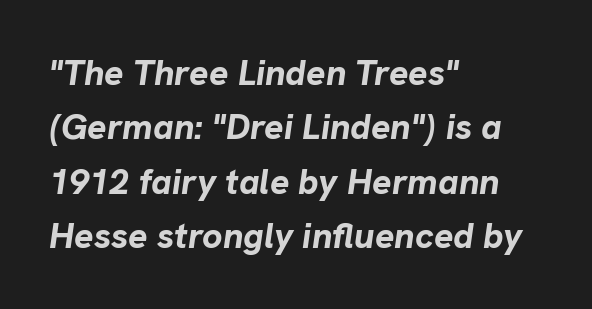
The image shows 36 px bold type, italic (leaning right); set left-aligned, normal line spacing (1.51x), normal letter spacing, not underlined; low stroke contrast and a medium x-height.
